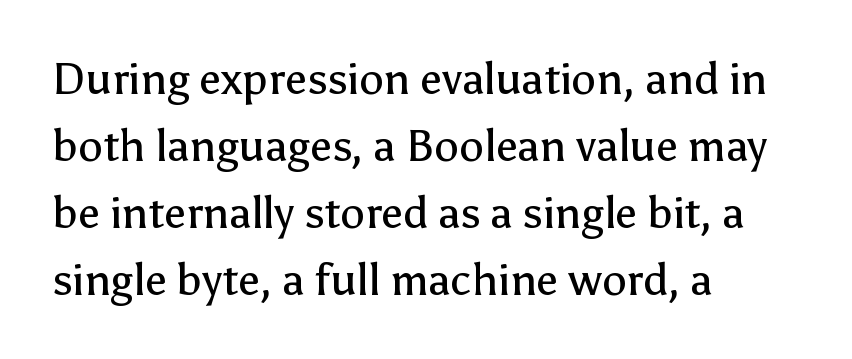
Successive baselines arrive at the customary interval. Nothing heavy about these letters — not bold at all. The rag falls on the right side of this text block. Are there feet on the stems? There aren't — it's a sans. This sample has the flowing, uneven cadence of proportional lettering.
